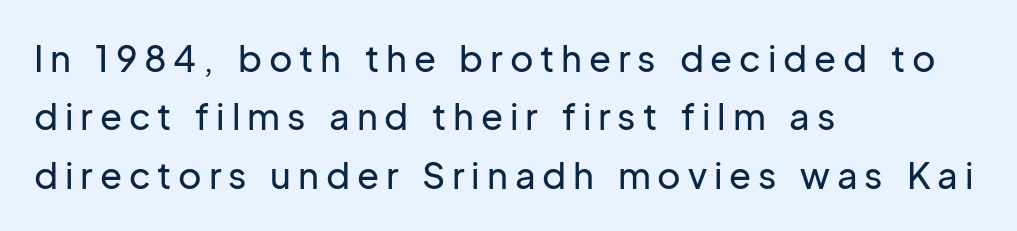
Q: Is the text italic (slanted)? A: No, it is upright.
Q: Is the typeface a serif or a sans-serif typeface? A: Sans-serif.
Q: Is the text underlined? A: No.
Q: How is the paragraph aligned? A: Left-aligned.
Q: Is the spacing between lines tight, normal or loose? A: Normal.
Q: Width (condensed, normal, or wide)? A: Normal.
Q: Stroke contrast? A: Low.
Q: x-height? A: Medium.
Q: Monospaced? A: No.
